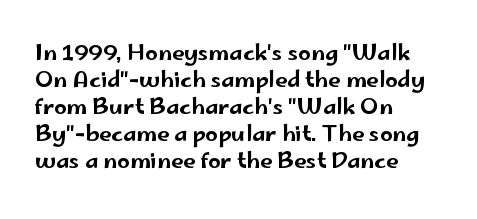
{"italic": "no", "underline": "no", "align": "left", "line_spacing_ratio": 1.23, "letter_spacing": "normal", "letter_spacing_em": 0.0, "glyph_px": 22}
